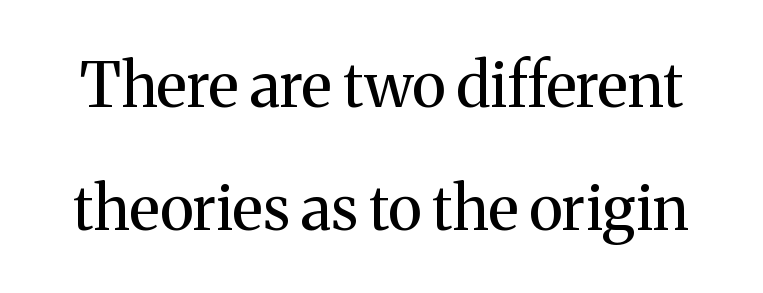
The image shows 61 px regular-weight serif type, upright; set loose line spacing (2.01x), normal letter spacing, not underlined; medium stroke contrast and a medium x-height.
